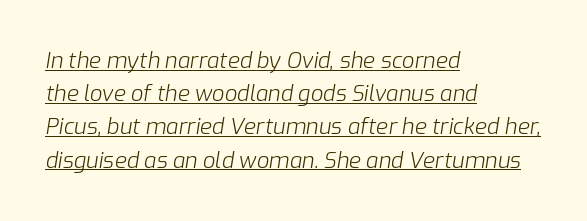
Q: Is the text bold? A: No.
Q: Is the text italic (slanted)? A: Yes, it leans right by about 9 degrees.
Q: Is the text underlined? A: Yes.
Q: How is the paragraph aligned? A: Left-aligned.
Q: Is the spacing between letters normal or unusually wide? A: Normal.
Q: Is the spacing between lines tight, normal or loose? A: Normal.
